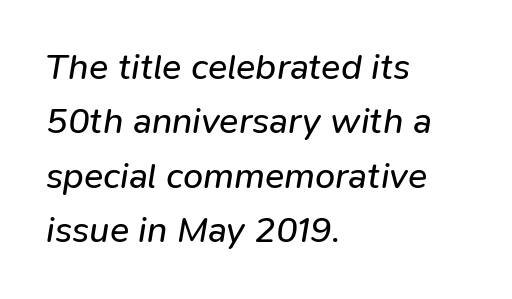
Q: Is the text bold? A: No.
Q: Is the text italic (slanted)? A: Yes, it leans right by about 9 degrees.
Q: Is the text underlined? A: No.
Q: How is the paragraph aligned? A: Left-aligned.
Q: Is the spacing between letters normal or unusually wide? A: Normal.
Q: Is the spacing between lines tight, normal or loose? A: Normal.
Q: Width (condensed, normal, or wide)? A: Normal.
Q: Stroke contrast? A: Low.
Q: x-height? A: Medium.
Q: Monospaced? A: No.
